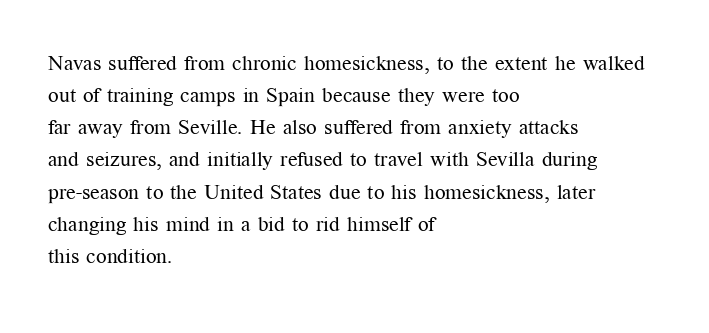
Is the block centered? No — it sits flush against the left margin. Honestly, the row spacing looks completely unremarkable. Check under the words: just untouched page. Ascenders rise straight up at ninety degrees. Nobody touched the tracking dial on this one.
